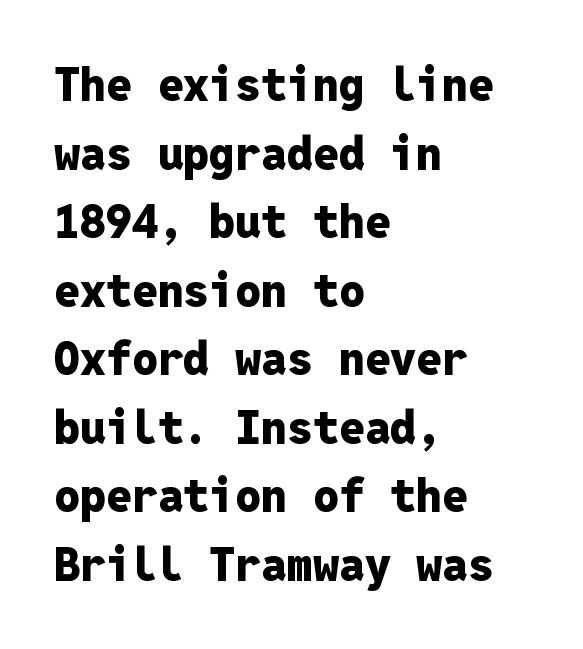
The image shows 46 px heavy sans-serif type, upright, monospaced; set left-aligned, normal line spacing (1.49x), normal letter spacing, not underlined; low stroke contrast and a medium x-height.
